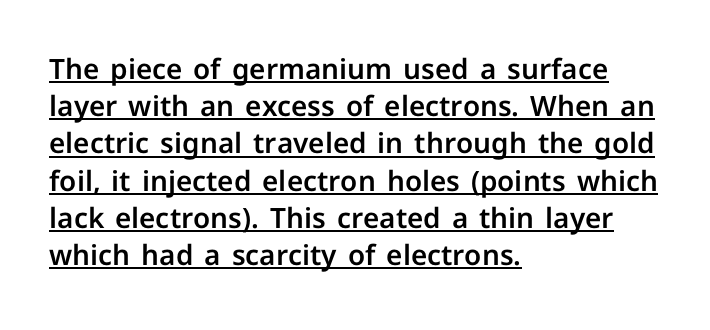
Reading down the block, your eye returns to a fixed left position each line. These lines sit exactly where default settings would place them. Somebody hit Ctrl+U on this one — the words are underlined. Designer's note — italics off, roman on. These lines keep a tight, regular rhythm from letter to letter. I'd call this a sans setting — the letters go barefoot.
